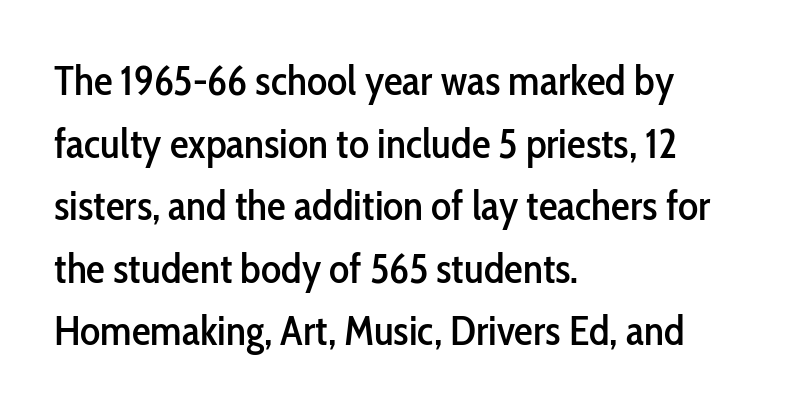
Q: Is the text italic (slanted)? A: No, it is upright.
Q: Is the typeface a serif or a sans-serif typeface? A: Sans-serif.
Q: Is the text underlined? A: No.
Q: How is the paragraph aligned? A: Left-aligned.
Q: Is the spacing between letters normal or unusually wide? A: Normal.
Q: Is the spacing between lines tight, normal or loose? A: Normal.
Q: Width (condensed, normal, or wide)? A: Condensed.
Q: Stroke contrast? A: Low.
Q: x-height? A: Medium.
Q: Monospaced? A: No.
